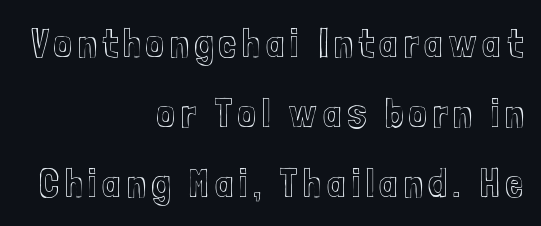
{"italic": "no", "width": "condensed", "x_height": "medium", "monospaced": "no", "underline": "no", "align": "right", "line_spacing_ratio": 1.71, "glyph_px": 41}
